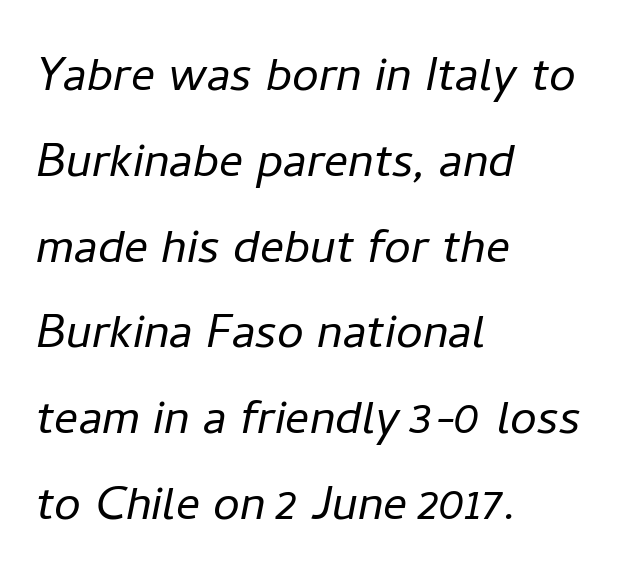
Is the type slanted? Yes — the strokes lean at a clear angle. One-word summary of the alignment: left. The passage shown stacks its lines at a standard gap. Beneath every word, the page is bare. Think of a printed novel: that variable character pitch is what you see here. This reads as an unemphasized weight, regular at the heaviest.
